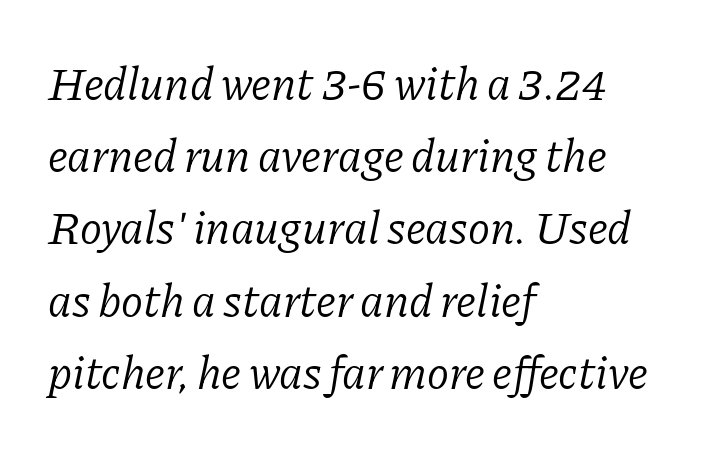
Q: Is the text bold? A: No.
Q: Is the text italic (slanted)? A: Yes, it leans right by about 11 degrees.
Q: Is the typeface a serif or a sans-serif typeface? A: Serif.
Q: Is the text underlined? A: No.
Q: How is the paragraph aligned? A: Left-aligned.
Q: Is the spacing between letters normal or unusually wide? A: Normal.
Q: Is the spacing between lines tight, normal or loose? A: Normal.
Q: Width (condensed, normal, or wide)? A: Normal.
Q: Stroke contrast? A: Low.
Q: x-height? A: Medium.
Q: Monospaced? A: No.
